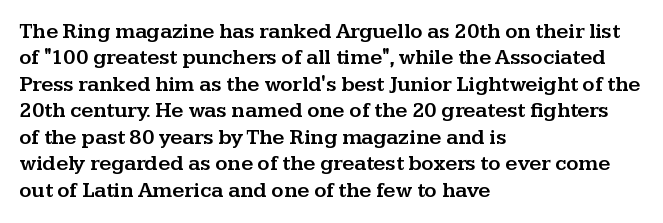
Q: Is the text italic (slanted)? A: No, it is upright.
Q: Is the text underlined? A: No.
Q: How is the paragraph aligned? A: Left-aligned.
Q: Is the spacing between letters normal or unusually wide? A: Normal.
Q: Is the spacing between lines tight, normal or loose? A: Normal.
